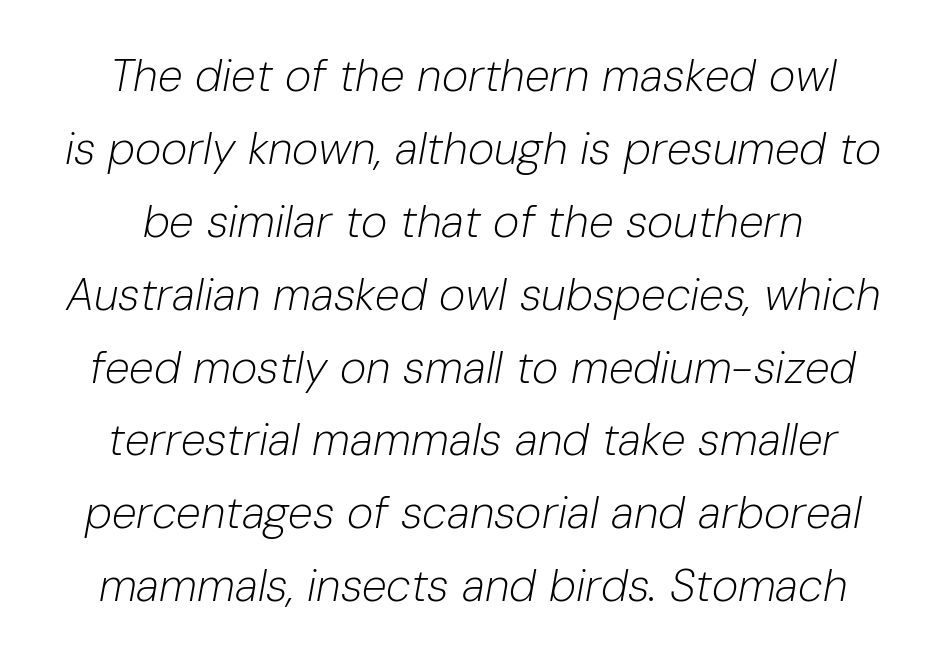
{"italic": "yes", "lean": "right", "slant_degrees": 10, "bold": "no", "weight": "light", "width": "normal", "stroke_contrast": "low", "x_height": "medium", "monospaced": "no", "underline": "no", "line_spacing": "normal", "line_spacing_ratio": 1.62, "letter_spacing": "normal", "letter_spacing_em": 0.0, "glyph_px": 45}
